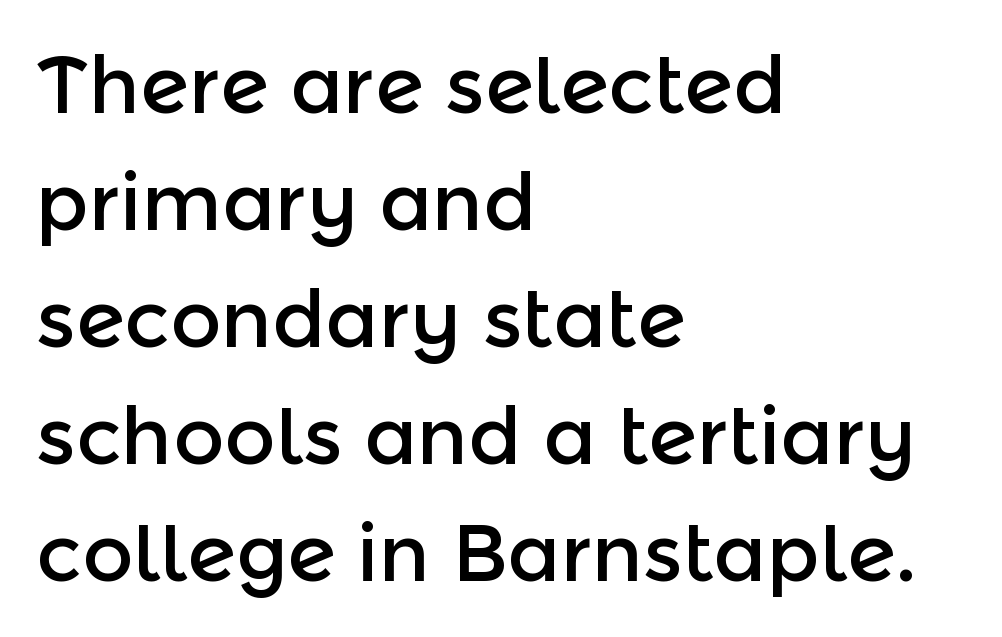
Q: Is the text italic (slanted)? A: No, it is upright.
Q: Is the typeface a serif or a sans-serif typeface? A: Sans-serif.
Q: Is the text underlined? A: No.
Q: How is the paragraph aligned? A: Left-aligned.
Q: Is the spacing between letters normal or unusually wide? A: Normal.
Q: Is the spacing between lines tight, normal or loose? A: Normal.
Q: Width (condensed, normal, or wide)? A: Normal.
Q: x-height? A: Medium.
Q: Monospaced? A: No.
